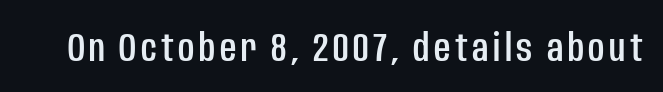
Character widths vary here, with narrow letters taking less room than wide ones. The passage shown is not underscored anywhere. Posture: vertical. The glyphs in this specimen are sans serif.
